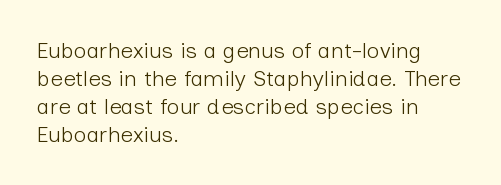
The image shows 22 px text type, upright; set left-aligned, normal line spacing (1.27x), normal letter spacing, not underlined.
